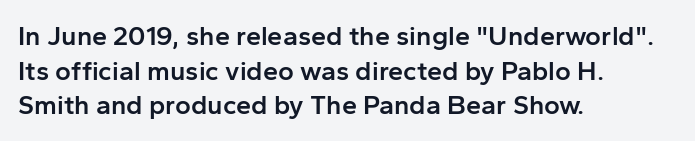
Q: Is the text bold? A: Semi-bold.
Q: Is the text italic (slanted)? A: No, it is upright.
Q: Is the text underlined? A: No.
Q: How is the paragraph aligned? A: Left-aligned.
Q: Is the spacing between letters normal or unusually wide? A: Normal.
Q: Is the spacing between lines tight, normal or loose? A: Normal.
